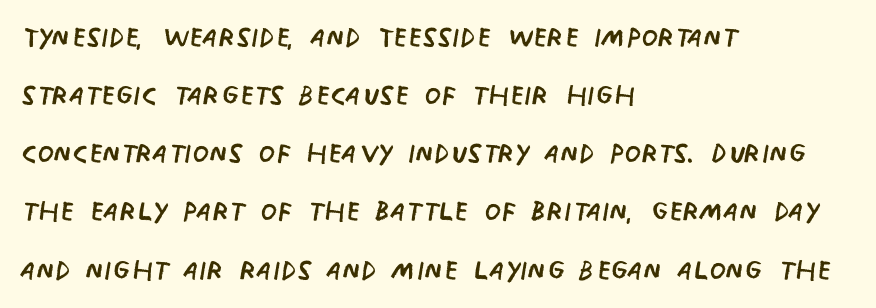
Q: Is the text bold? A: No.
Q: Is the typeface a serif or a sans-serif typeface? A: Sans-serif.
Q: Is the text underlined? A: No.
Q: How is the paragraph aligned? A: Left-aligned.
Q: Is the spacing between letters normal or unusually wide? A: Normal.
Q: Is the spacing between lines tight, normal or loose? A: Normal.
Q: Width (condensed, normal, or wide)? A: Condensed.
Q: Stroke contrast? A: Low.
Q: x-height? A: Large.
Q: Monospaced? A: No.
